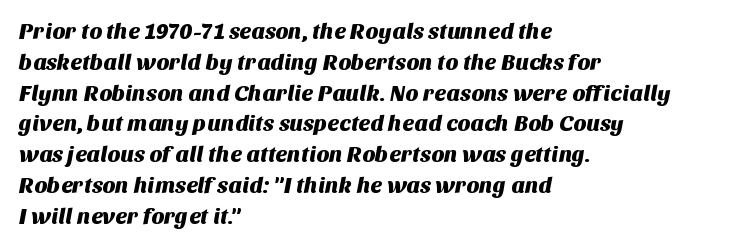
Letters rest on an invisible, unmarked baseline. How would I describe the line gaps? Plain and ordinary. Each word holds together tightly as a unit, with standard inter-letter gaps. These lines stack with their left ends in a neat column.
